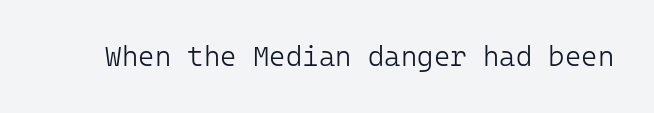
The typography opts for an upright posture over an oblique one. There is no visible air inserted between adjacent glyphs. Grotesque or geometric, the face here clearly has no serifs. Each stroke keeps to a modest, everyday thickness or less.
